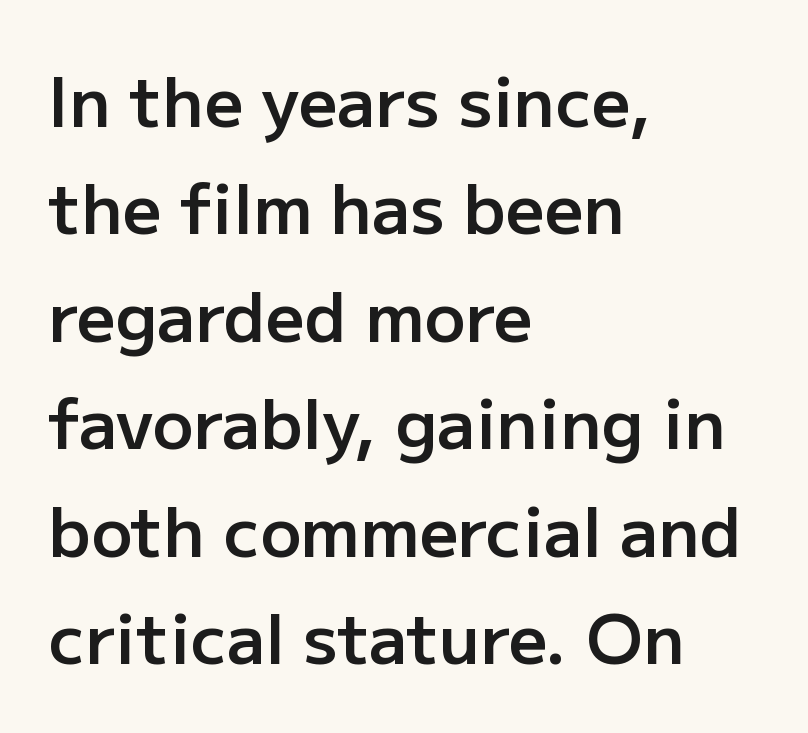
The image shows 68 px semibold sans-serif type, upright; set left-aligned, normal line spacing (1.58x), normal letter spacing, not underlined; low stroke contrast and a medium x-height.
